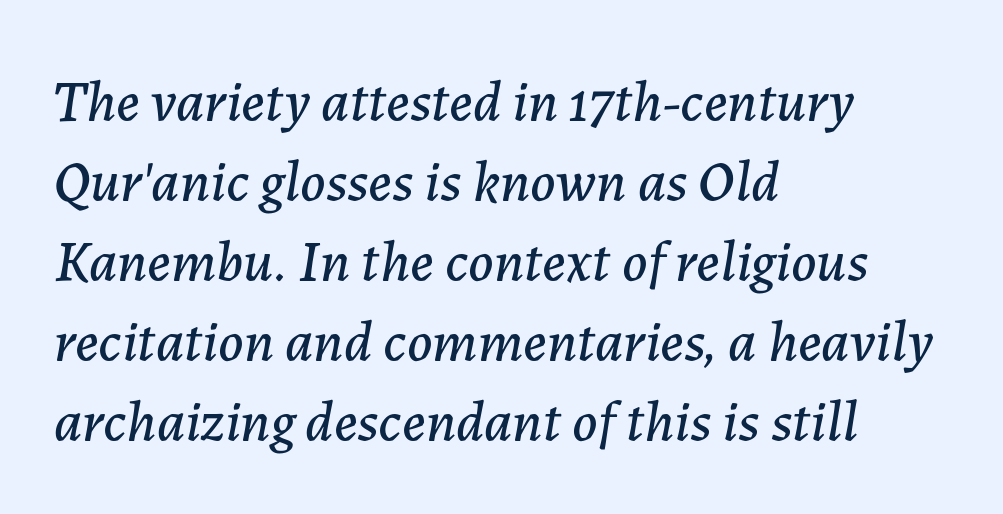
The image shows 58 px text type, italic (leaning right); set left-aligned, normal line spacing (1.38x), normal letter spacing, not underlined; low stroke contrast and a medium x-height.
